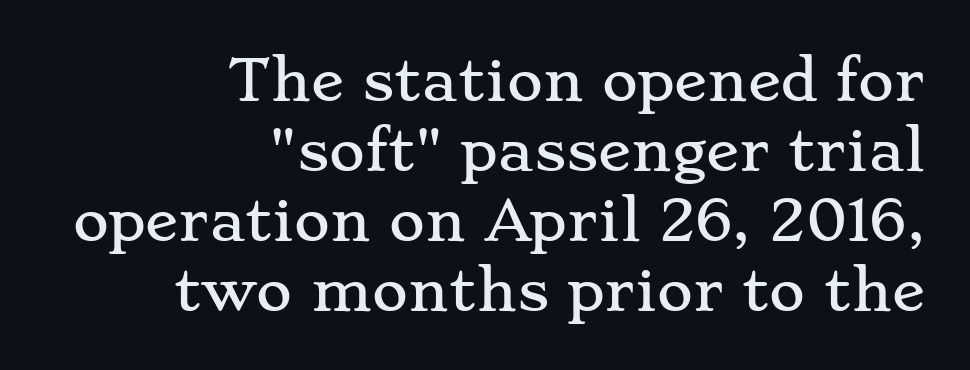
Q: Is the text italic (slanted)? A: No, it is upright.
Q: Is the typeface a serif or a sans-serif typeface? A: Serif.
Q: Is the text underlined? A: No.
Q: How is the paragraph aligned? A: Right-aligned.
Q: Is the spacing between letters normal or unusually wide? A: Normal.
Q: Is the spacing between lines tight, normal or loose? A: Normal.
Q: Width (condensed, normal, or wide)? A: Wide.
Q: Stroke contrast? A: Low.
Q: x-height? A: Small.
Q: Monospaced? A: No.
